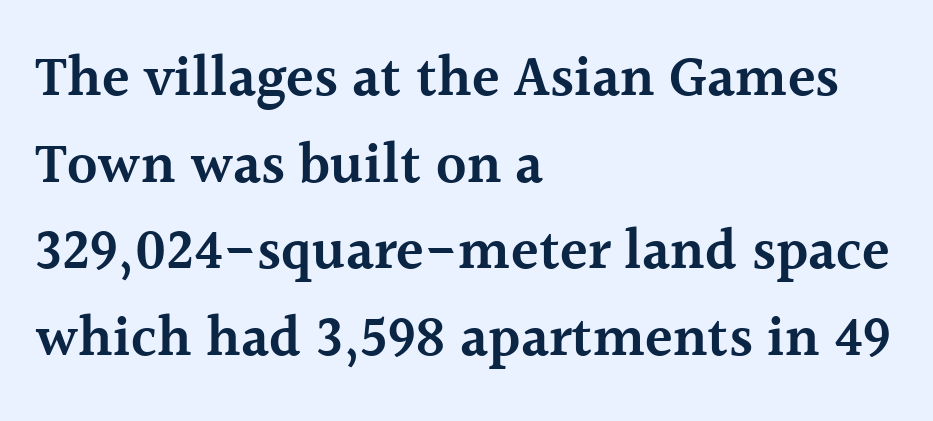
Q: Is the text bold? A: Semi-bold.
Q: Is the text italic (slanted)? A: No, it is upright.
Q: Is the typeface a serif or a sans-serif typeface? A: Serif.
Q: Is the text underlined? A: No.
Q: How is the paragraph aligned? A: Left-aligned.
Q: Is the spacing between letters normal or unusually wide? A: Normal.
Q: Is the spacing between lines tight, normal or loose? A: Normal.
Q: Width (condensed, normal, or wide)? A: Normal.
Q: x-height? A: Medium.
Q: Monospaced? A: No.
